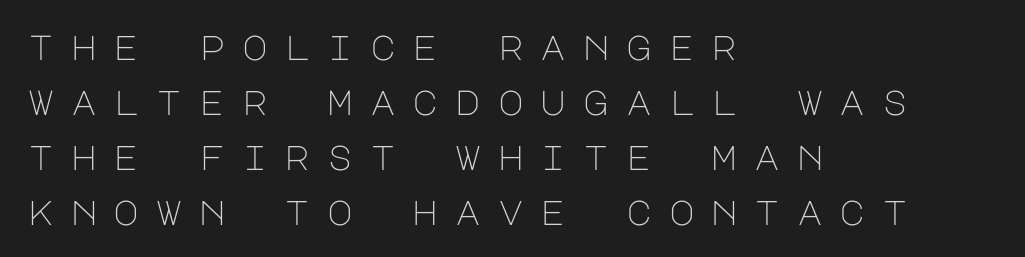
The image shows 35 px light sans-serif type, upright; set left-aligned, normal line spacing (1.57x), unusually wide letter spacing (+0.48 em), not underlined; low stroke contrast and a large x-height.
